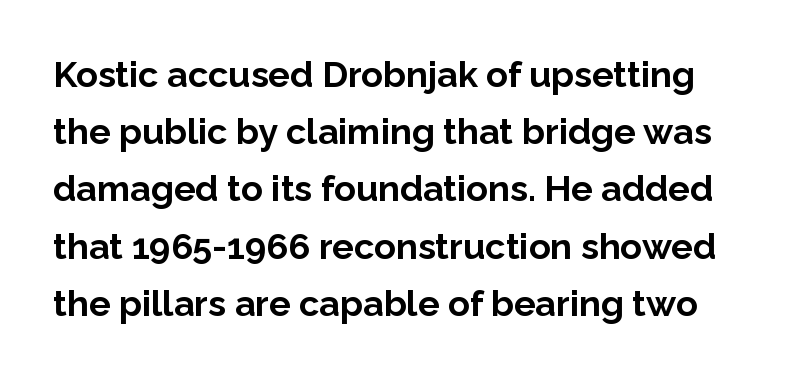
Q: Is the text bold? A: Yes.
Q: Is the text italic (slanted)? A: No, it is upright.
Q: Is the typeface a serif or a sans-serif typeface? A: Sans-serif.
Q: Is the text underlined? A: No.
Q: Is the spacing between letters normal or unusually wide? A: Normal.
Q: Is the spacing between lines tight, normal or loose? A: Normal.
Q: Width (condensed, normal, or wide)? A: Normal.
Q: Stroke contrast? A: Low.
Q: x-height? A: Medium.
Q: Monospaced? A: No.
